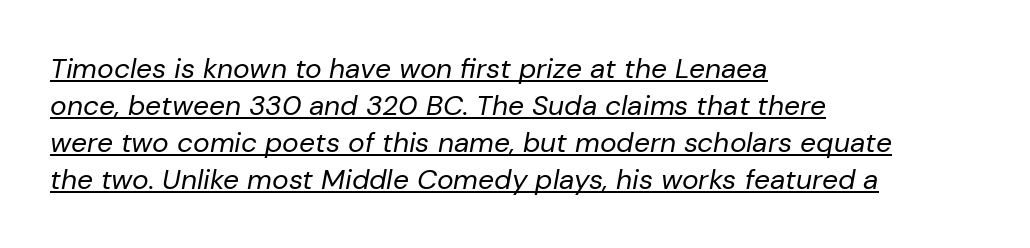
{"italic": "yes", "lean": "right", "slant_degrees": 10, "bold": "no", "weight": "regular", "width": "normal", "stroke_contrast": "low", "x_height": "medium", "monospaced": "no", "underline": "yes", "align": "left", "line_spacing": "normal", "line_spacing_ratio": 1.32, "letter_spacing": "normal", "letter_spacing_em": 0.0, "glyph_px": 28}
